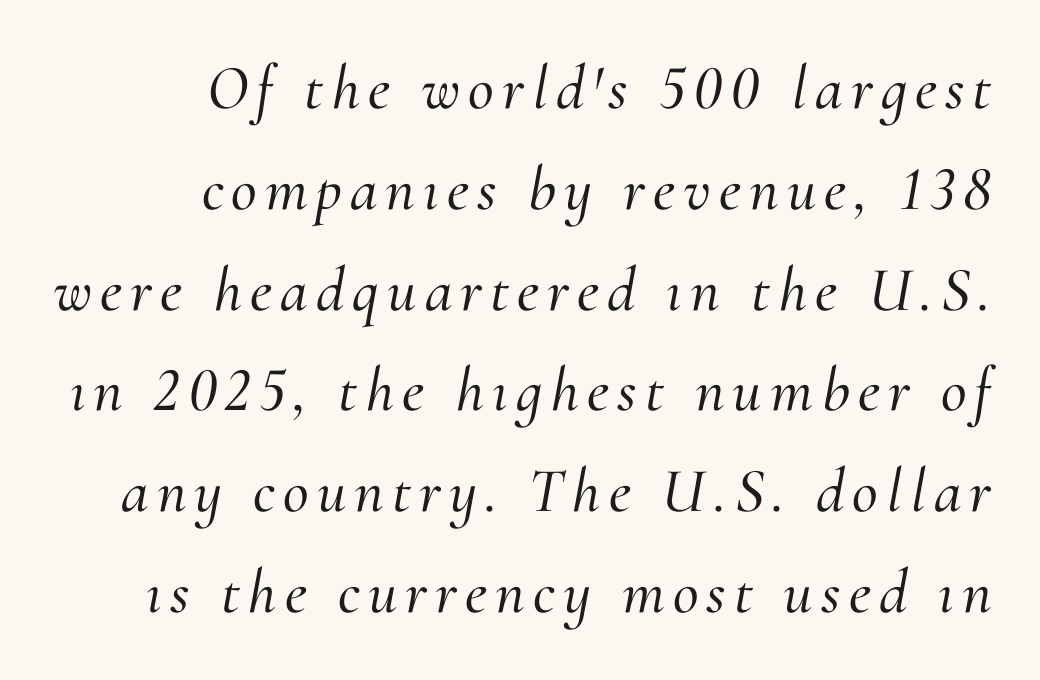
Q: Is the text italic (slanted)? A: Yes, it leans right by about 10 degrees.
Q: Is the typeface a serif or a sans-serif typeface? A: Serif.
Q: Is the text underlined? A: No.
Q: How is the paragraph aligned? A: Right-aligned.
Q: Is the spacing between lines tight, normal or loose? A: Normal.
Q: Width (condensed, normal, or wide)? A: Normal.
Q: Stroke contrast? A: Medium.
Q: x-height? A: Small.
Q: Monospaced? A: No.
